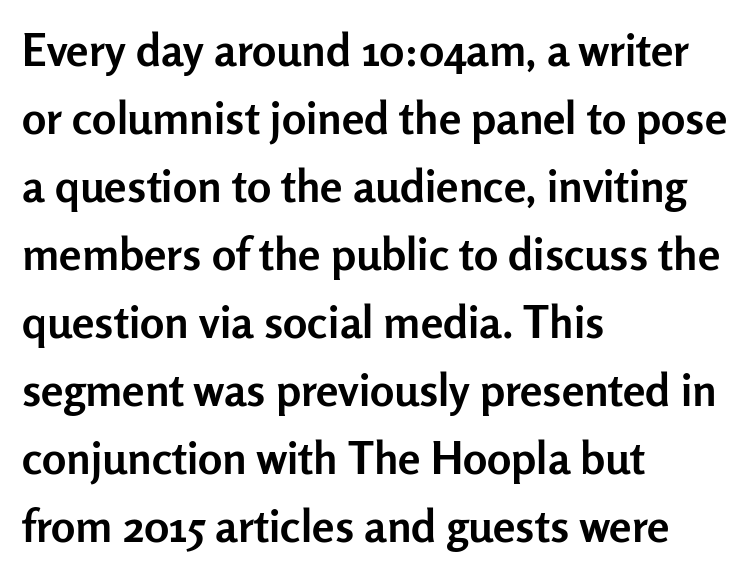
The image shows 45 px semibold sans-serif type, upright; set left-aligned, normal line spacing (1.51x), normal letter spacing, not underlined; low stroke contrast and a medium x-height.
